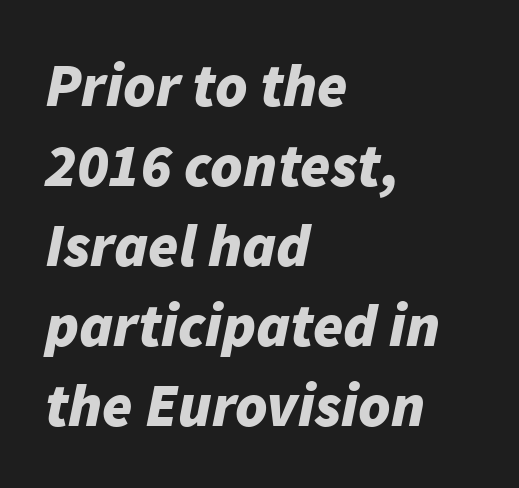
Q: Is the text bold? A: Yes.
Q: Is the text italic (slanted)? A: Yes, it leans right by about 11 degrees.
Q: Is the text underlined? A: No.
Q: How is the paragraph aligned? A: Left-aligned.
Q: Is the spacing between letters normal or unusually wide? A: Normal.
Q: Is the spacing between lines tight, normal or loose? A: Normal.
Q: Width (condensed, normal, or wide)? A: Normal.
Q: Stroke contrast? A: Low.
Q: x-height? A: Medium.
Q: Monospaced? A: No.
